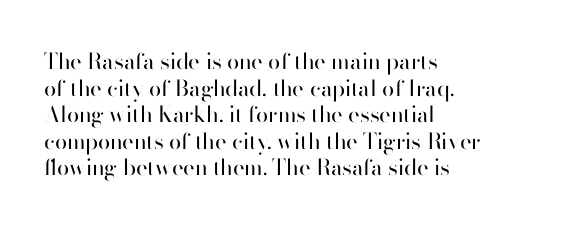
The image shows 22 px text type, upright; set left-aligned, line spacing 1.21x, normal letter spacing, not underlined.
